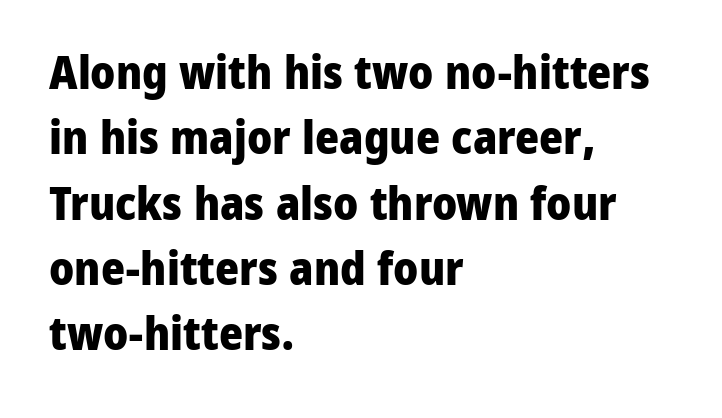
Observe the ordinary spacing: letters are neighbours, not strangers. Check where the strokes stop: nothing finishes them off — pure sans. The area under the type is left untouched. The letters stand upright; this is a roman face.
